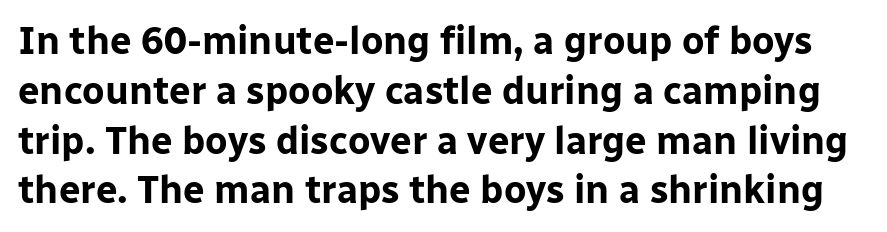
The rows are spaced the way most documents space them. Does the weight exceed regular? Yes, all the way to bold. These lines keep a tight, regular rhythm from letter to letter. No feet cap the strokes, marking this as sans-serif type. The letters stand straight up with perfectly vertical stems. Varying glyph widths throughout — classic text-font behaviour.
